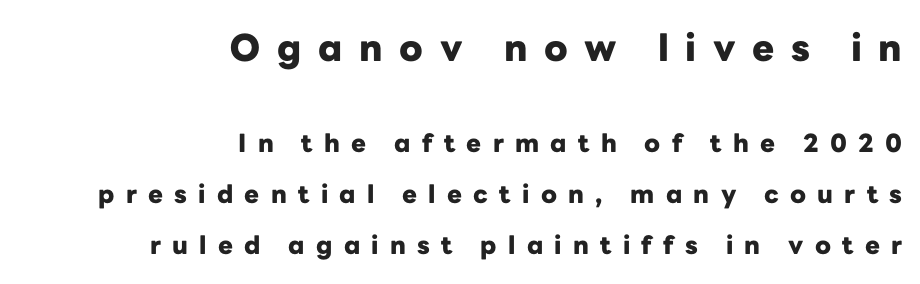
The image shows 37 px heavy sans-serif type, upright; set right-aligned, loose line spacing (2.04x), unusually wide letter spacing (+0.45 em), not underlined; the first (top) block is 1.48x larger; low stroke contrast and a medium x-height.
